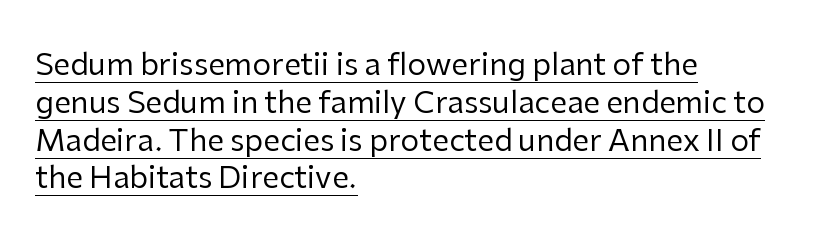
{"serif": "no", "italic": "no", "bold": "no", "weight": "regular", "width": "normal", "stroke_contrast": "low", "x_height": "medium", "monospaced": "no", "underline": "yes", "align": "left", "line_spacing": "normal", "line_spacing_ratio": 1.26, "letter_spacing": "normal", "letter_spacing_em": 0.0, "glyph_px": 30}
